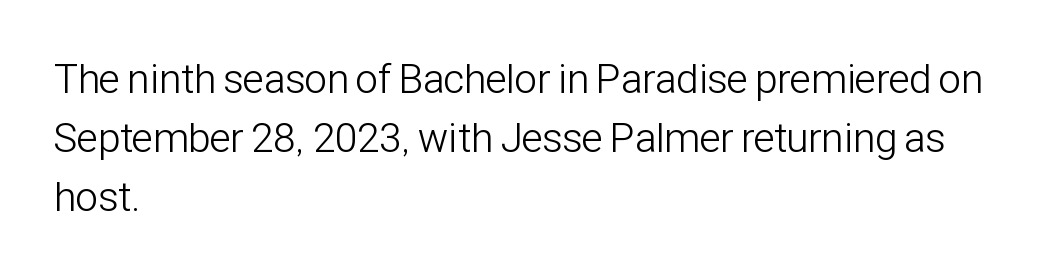
Is this a heavy cut? Hardly; it is regular or lighter. The setting favours the left margin, as ordinary paragraphs usually do. Rows of type keep a routine distance in the vertical direction. A typesetter would call this proportional, since set widths differ per character. What kind of face is this? One without serifs — a sans. Check under the words: just untouched page.
